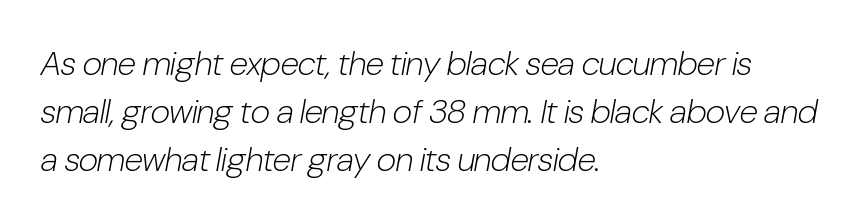
The image shows 34 px light, condensed type, italic (leaning right); set left-aligned, normal line spacing (1.41x), normal letter spacing, not underlined; low stroke contrast and a medium x-height.
